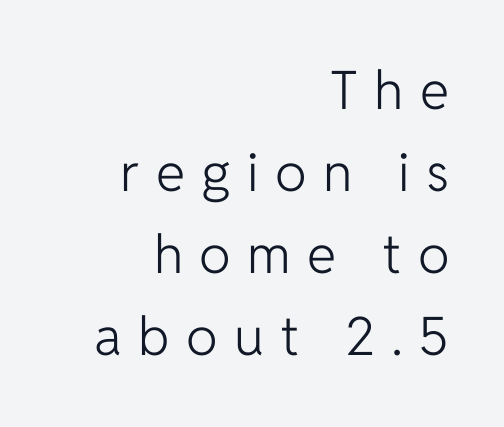
The image shows 53 px light sans-serif type, upright; set right-aligned, normal line spacing (1.55x), unusually wide letter spacing (+0.31 em), not underlined; low stroke contrast and a medium x-height.
